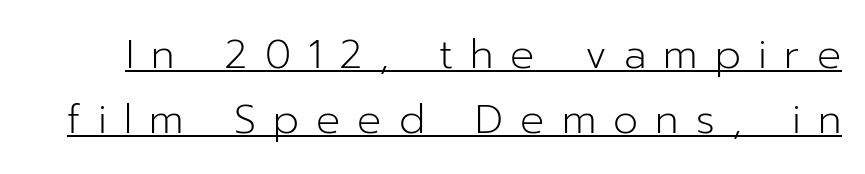
{"serif": "no", "italic": "no", "bold": "no", "weight": "light", "width": "normal", "stroke_contrast": "low", "x_height": "medium", "monospaced": "no", "underline": "yes", "line_spacing": "normal", "line_spacing_ratio": 1.62, "letter_spacing": "wide", "letter_spacing_em": 0.43, "glyph_px": 40}
